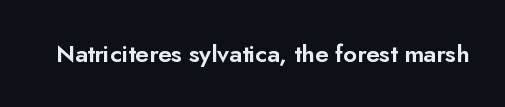
Observe the ordinary spacing: letters are neighbours, not strangers. Underline: absent. Rendered with straight, roman letterforms.
